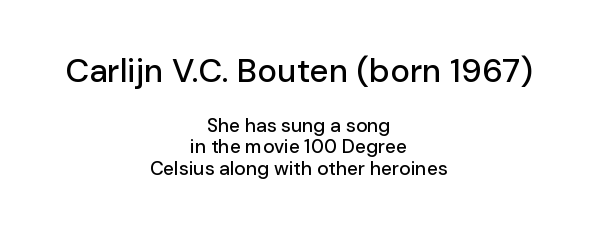
Q: Is the text italic (slanted)? A: No, it is upright.
Q: Is the typeface a serif or a sans-serif typeface? A: Sans-serif.
Q: Is the text underlined? A: No.
Q: How is the paragraph aligned? A: Centered.
Q: Is the spacing between letters normal or unusually wide? A: Normal.
Q: Is the spacing between lines tight, normal or loose? A: Tight.
Q: Which block of text is set in a larger size, the first (top) or the second (bottom)? A: The first (top) one.
Q: Width (condensed, normal, or wide)? A: Normal.
Q: Stroke contrast? A: Low.
Q: x-height? A: Medium.
Q: Monospaced? A: No.
